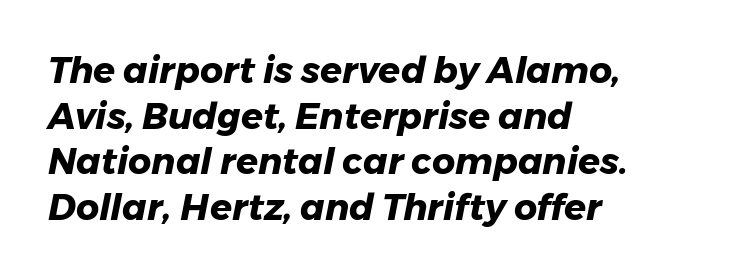
{"italic": "yes", "lean": "right", "slant_degrees": 11, "bold": "yes", "weight": "heavy", "width": "normal", "stroke_contrast": "low", "x_height": "medium", "monospaced": "no", "underline": "no", "align": "left", "line_spacing": "normal", "line_spacing_ratio": 1.27, "letter_spacing": "normal", "letter_spacing_em": 0.0, "glyph_px": 36}
